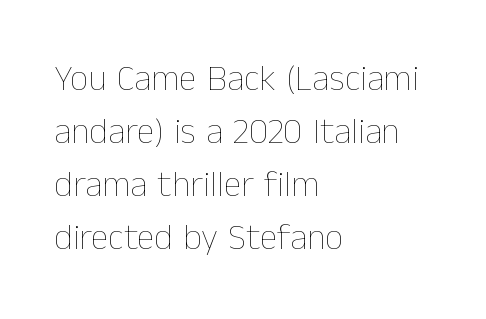
The image shows 36 px thin type, upright; set left-aligned, normal line spacing (1.47x), normal letter spacing, not underlined; low stroke contrast and a medium x-height.
